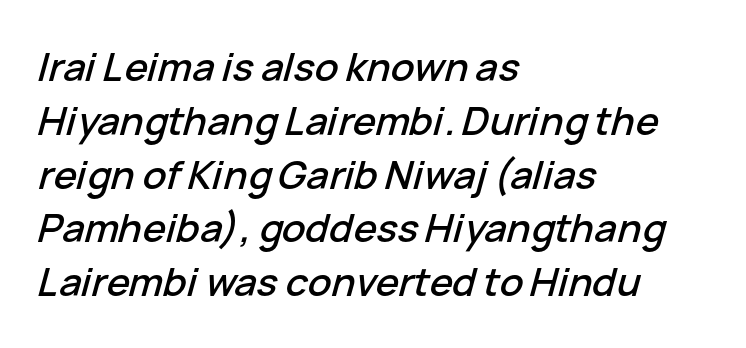
The image shows 39 px text type, italic (leaning right); set left-aligned, normal line spacing (1.38x), normal letter spacing, not underlined; low stroke contrast and a medium x-height.
